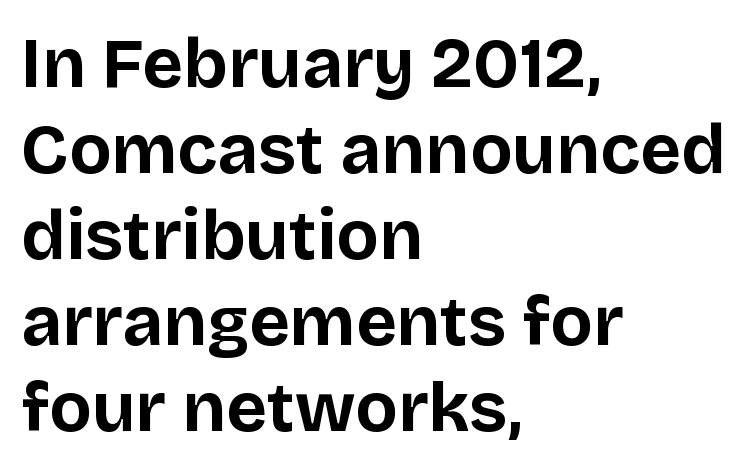
{"serif": "no", "italic": "no", "bold": "yes", "weight": "bold", "width": "normal", "stroke_contrast": "low", "x_height": "large", "monospaced": "no", "underline": "no", "align": "left", "line_spacing_ratio": 1.23, "letter_spacing": "normal", "letter_spacing_em": 0.0, "glyph_px": 70}
